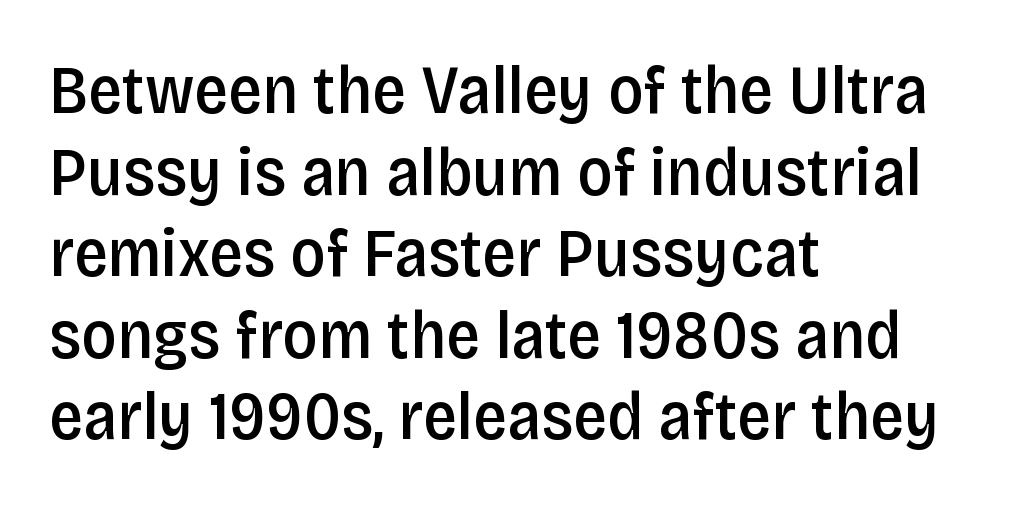
The image shows 68 px semibold, condensed sans-serif type, upright; set left-aligned, line spacing 1.2x, normal letter spacing, not underlined; low stroke contrast and a large x-height.
